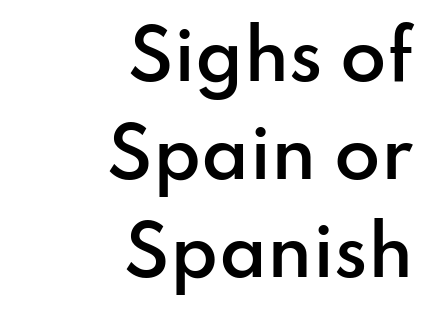
Q: Is the text bold? A: Semi-bold.
Q: Is the text italic (slanted)? A: No, it is upright.
Q: Is the typeface a serif or a sans-serif typeface? A: Sans-serif.
Q: Is the text underlined? A: No.
Q: How is the paragraph aligned? A: Right-aligned.
Q: Is the spacing between letters normal or unusually wide? A: Normal.
Q: Is the spacing between lines tight, normal or loose? A: Normal.
Q: Width (condensed, normal, or wide)? A: Normal.
Q: Stroke contrast? A: Low.
Q: x-height? A: Small.
Q: Monospaced? A: No.
